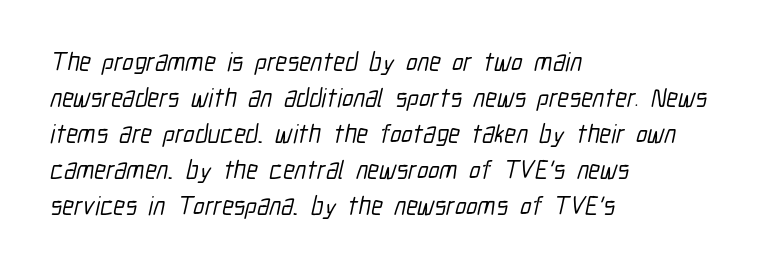
The image shows 26 px text type; set left-aligned, normal line spacing (1.38x), normal letter spacing, not underlined.
